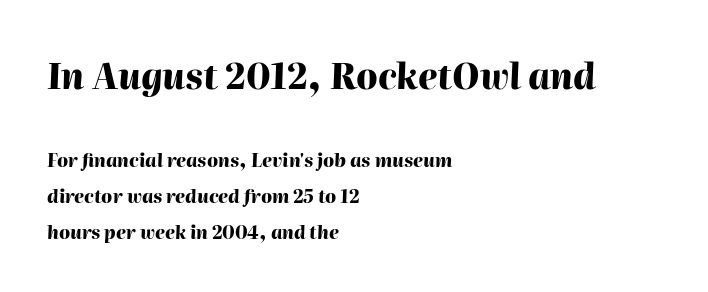
{"italic": "yes", "lean": "right", "slant_degrees": 2, "bold": "yes", "weight": "heavy", "width": "normal", "stroke_contrast": "high", "x_height": "medium", "monospaced": "no", "underline": "no", "align": "left", "line_spacing": "loose", "line_spacing_ratio": 2.0, "letter_spacing": "normal", "letter_spacing_em": 0.0, "larger_block": "first", "size_ratio": 1.94, "glyph_px": 35}
